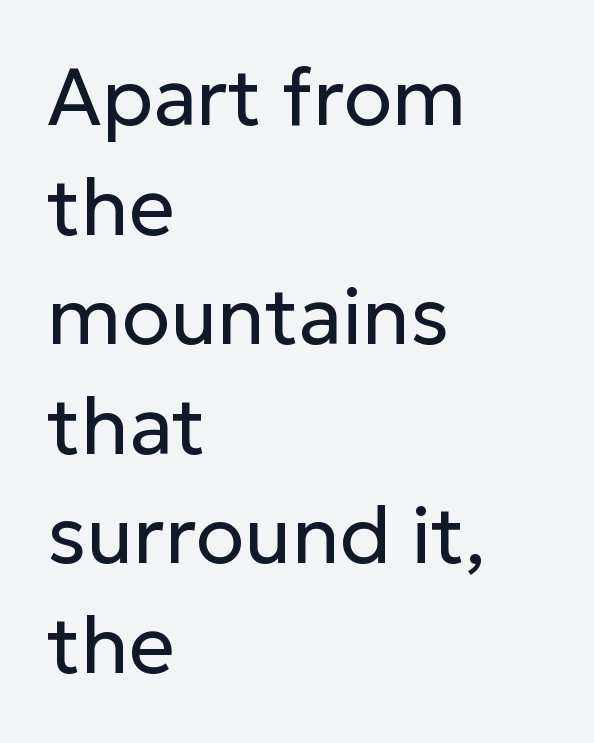
{"serif": "no", "italic": "no", "bold": "no", "weight": "regular", "width": "normal", "stroke_contrast": "low", "x_height": "medium", "monospaced": "no", "underline": "no", "align": "left", "line_spacing": "normal", "line_spacing_ratio": 1.37, "letter_spacing": "normal", "letter_spacing_em": 0.0, "glyph_px": 80}
